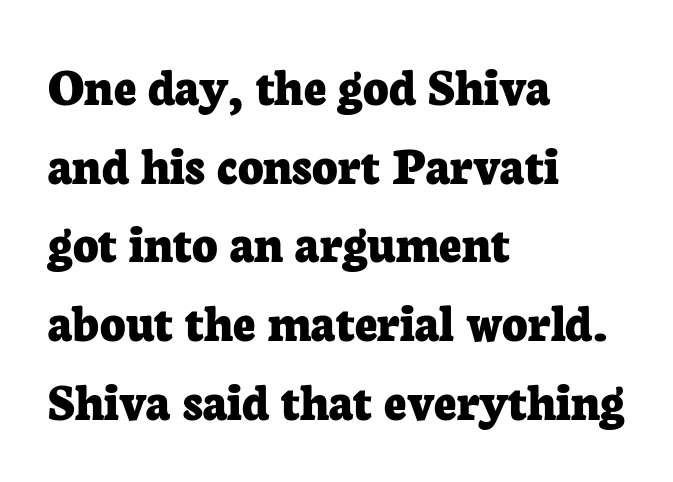
Tracking here is standard; glyphs follow each other at the usual distance. The space directly below the letters is spotless. Looks like regular typesetting: each glyph gets only the width it needs. In CSS terms this would be text-align: left. Rendered with straight, roman letterforms. Evenly set lines give the paragraph a standard silhouette.
